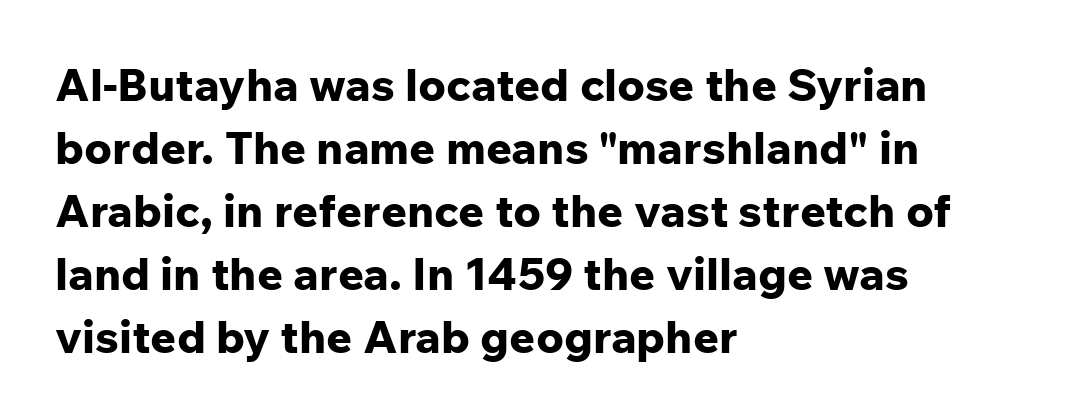
The space between consecutive lines is moderate. Its strokes are broad and dark, the hallmark of bold type. No word sits above an underline. Glyph-to-glyph distance matches everyday printed text. Alignment: flush left. Rendered with straight, roman letterforms.
